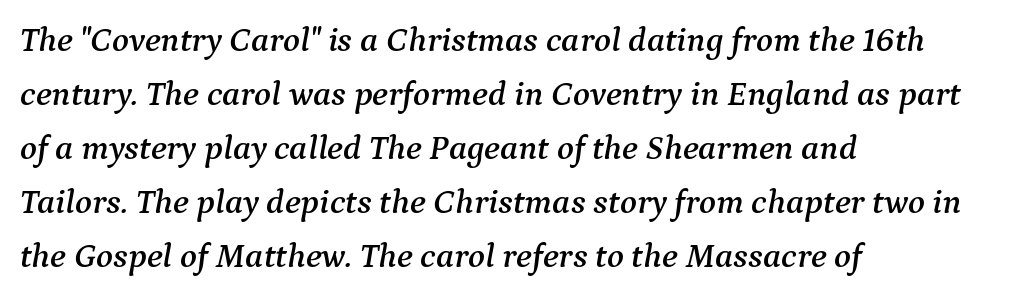
Q: Is the text italic (slanted)? A: Yes, it leans right by about 9 degrees.
Q: Is the typeface a serif or a sans-serif typeface? A: Serif.
Q: Is the text underlined? A: No.
Q: How is the paragraph aligned? A: Left-aligned.
Q: Is the spacing between letters normal or unusually wide? A: Normal.
Q: Is the spacing between lines tight, normal or loose? A: Normal.
Q: Width (condensed, normal, or wide)? A: Normal.
Q: Stroke contrast? A: Medium.
Q: x-height? A: Medium.
Q: Monospaced? A: No.
